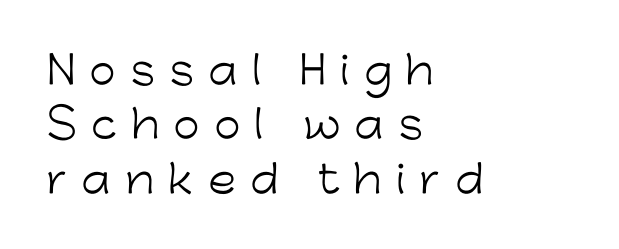
No italicization has been applied; the sample stays upright. The letterforms stand isolated, each surrounded by extra space. Ink coverage per letter is moderate at most. This sample is left-justified, so line endings fall wherever the words run out. The glyphs in this specimen are sans serif.
